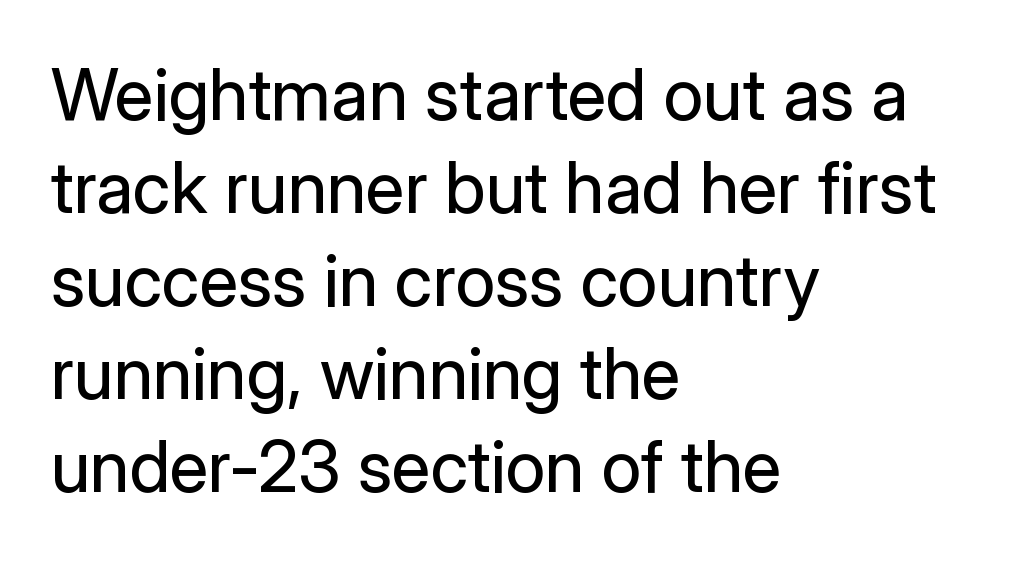
Q: Is the text bold? A: No.
Q: Is the text italic (slanted)? A: No, it is upright.
Q: Is the typeface a serif or a sans-serif typeface? A: Sans-serif.
Q: Is the text underlined? A: No.
Q: How is the paragraph aligned? A: Left-aligned.
Q: Is the spacing between letters normal or unusually wide? A: Normal.
Q: Is the spacing between lines tight, normal or loose? A: Normal.
Q: Width (condensed, normal, or wide)? A: Normal.
Q: Stroke contrast? A: Low.
Q: x-height? A: Medium.
Q: Monospaced? A: No.
